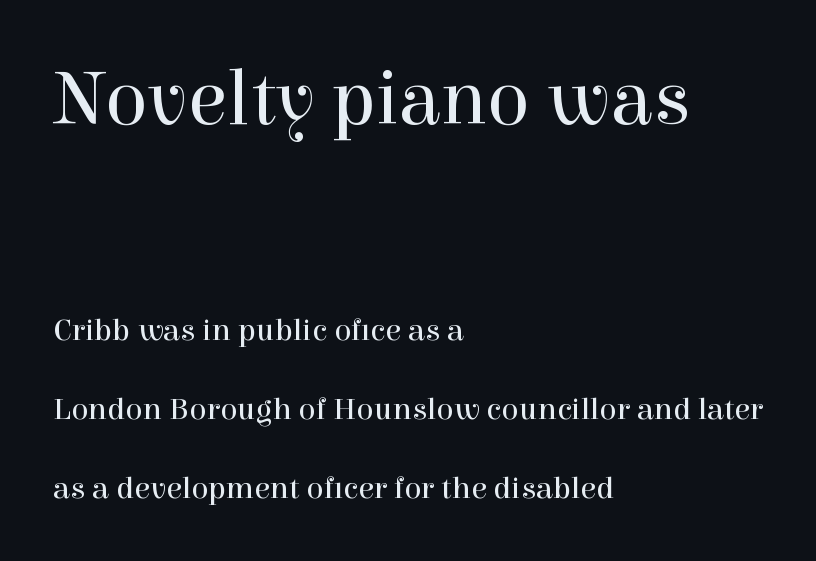
Q: Is the text bold? A: No.
Q: Is the text italic (slanted)? A: No, it is upright.
Q: Is the typeface a serif or a sans-serif typeface? A: Serif.
Q: Is the text underlined? A: No.
Q: How is the paragraph aligned? A: Left-aligned.
Q: Is the spacing between letters normal or unusually wide? A: Normal.
Q: Is the spacing between lines tight, normal or loose? A: Loose.
Q: Which block of text is set in a larger size, the first (top) or the second (bottom)? A: The first (top) one.
Q: Width (condensed, normal, or wide)? A: Normal.
Q: x-height? A: Medium.
Q: Monospaced? A: No.
